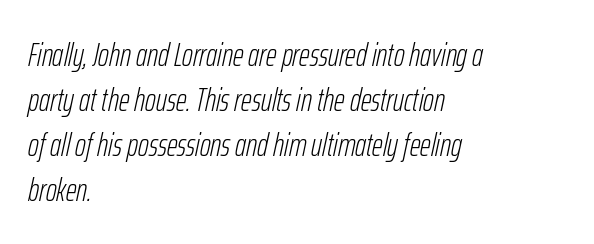
The image shows 33 px light, condensed type, italic (leaning right); set left-aligned, normal line spacing (1.36x), normal letter spacing, not underlined; low stroke contrast and a medium x-height.
